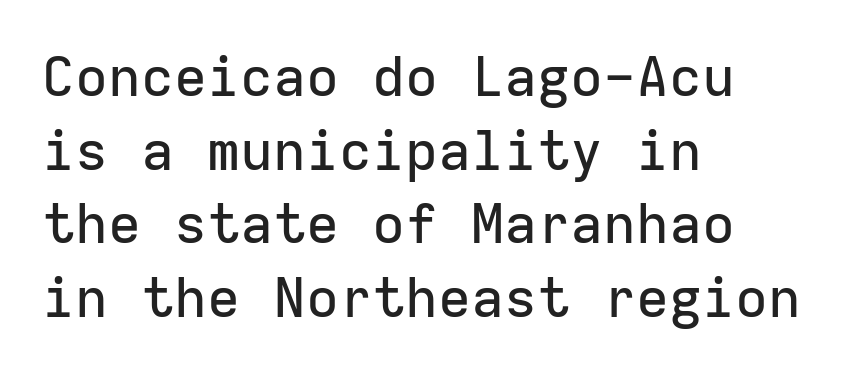
The image shows 55 px sans-serif type, upright, monospaced; set left-aligned, normal line spacing (1.34x), normal letter spacing, not underlined; low stroke contrast and a medium x-height.
